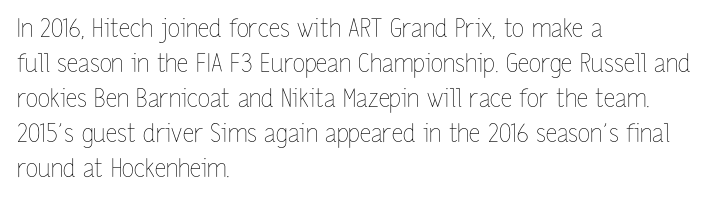
Q: Is the text bold? A: No.
Q: Is the text italic (slanted)? A: No, it is upright.
Q: Is the text underlined? A: No.
Q: How is the paragraph aligned? A: Left-aligned.
Q: Is the spacing between letters normal or unusually wide? A: Normal.
Q: Is the spacing between lines tight, normal or loose? A: Normal.
